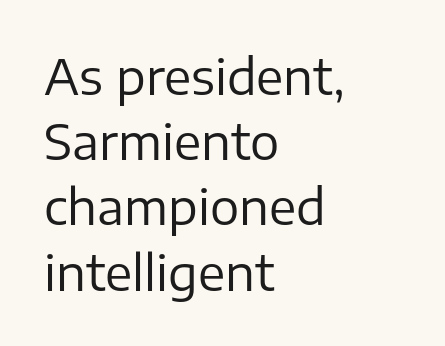
The image shows 49 px regular-weight sans-serif type, upright; set left-aligned, normal line spacing (1.33x), normal letter spacing, not underlined; low stroke contrast and a medium x-height.
